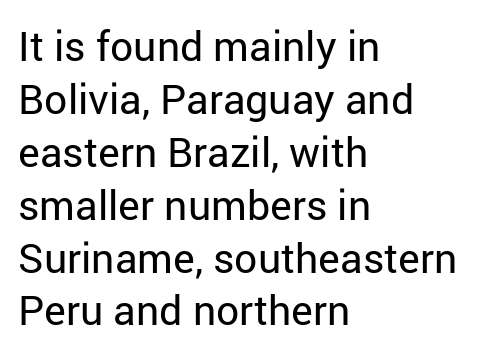
Does the copy run flush right? No — it runs flush left. This reads as an unemphasized weight, regular at the heaviest. The face used here is proportionally spaced, like ordinary book or web type. Bare-footed words on every line.
